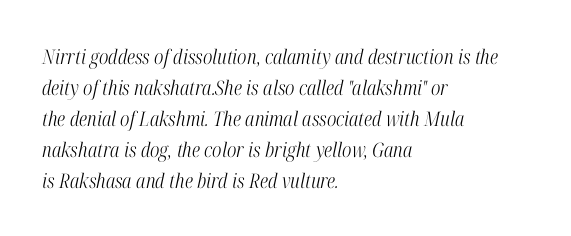
{"italic": "yes", "lean": "right", "slant_degrees": 12, "bold": "no", "underline": "no", "align": "left", "line_spacing": "normal", "line_spacing_ratio": 1.55, "letter_spacing": "normal", "letter_spacing_em": 0.0, "glyph_px": 20}
